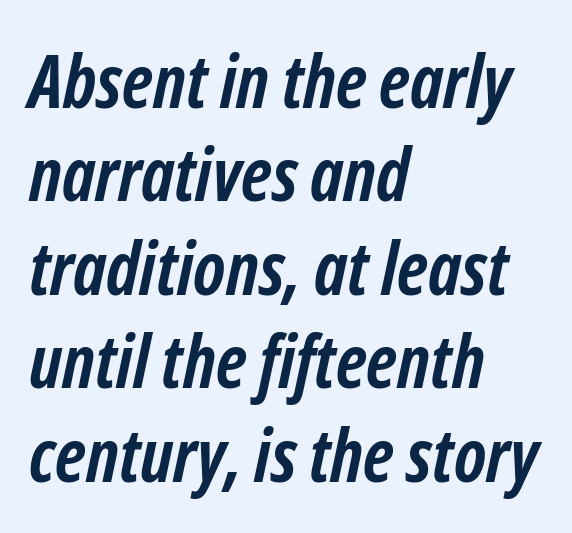
The image shows 73 px semibold, condensed type, italic (leaning right); set left-aligned, normal line spacing (1.28x), normal letter spacing, not underlined; low stroke contrast and a medium x-height.
